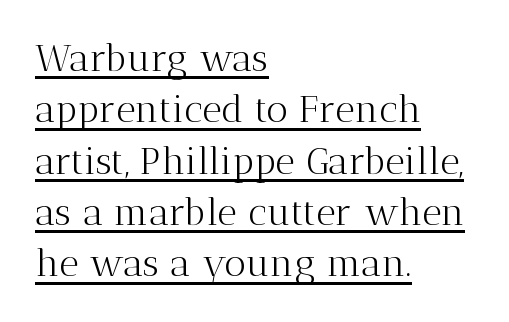
The image shows 38 px light serif type, upright; set left-aligned, normal line spacing (1.35x), normal letter spacing, underlined; medium stroke contrast and a medium x-height.
